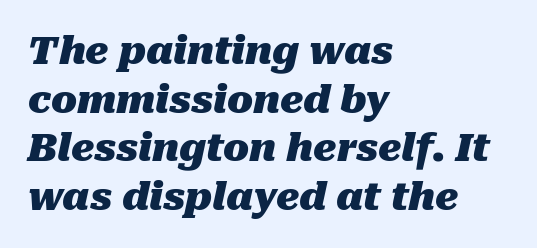
{"italic": "yes", "lean": "right", "slant_degrees": 10, "bold": "yes", "weight": "heavy", "width": "normal", "stroke_contrast": "medium", "x_height": "medium", "monospaced": "no", "underline": "no", "align": "left", "line_spacing": "normal", "line_spacing_ratio": 1.28, "letter_spacing": "normal", "letter_spacing_em": 0.0, "glyph_px": 38}
